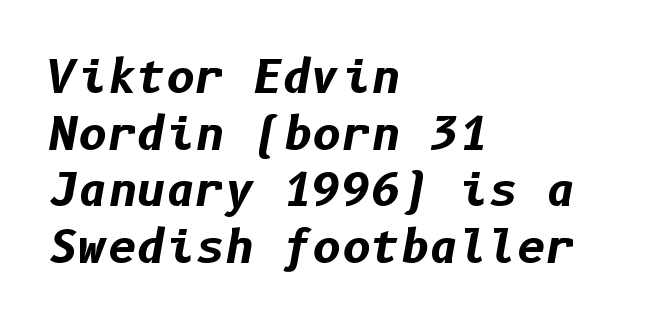
The image shows 45 px bold type, italic (leaning right); set left-aligned, normal line spacing (1.26x), normal letter spacing, not underlined; low stroke contrast and a medium x-height.
